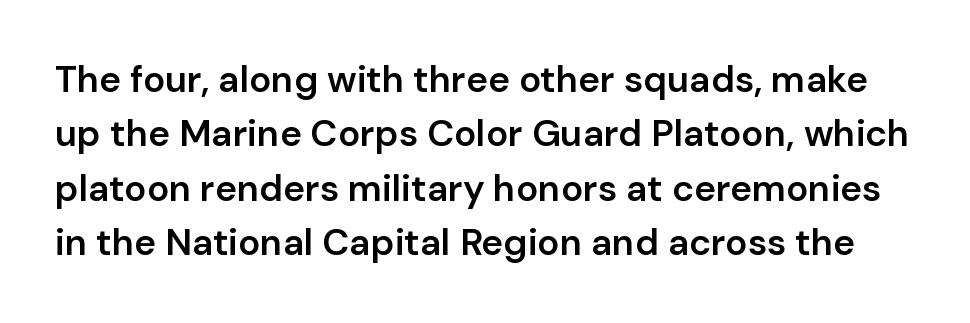
The image shows 37 px semibold sans-serif type, upright; set normal line spacing (1.47x), normal letter spacing, not underlined; low stroke contrast and a medium x-height.
